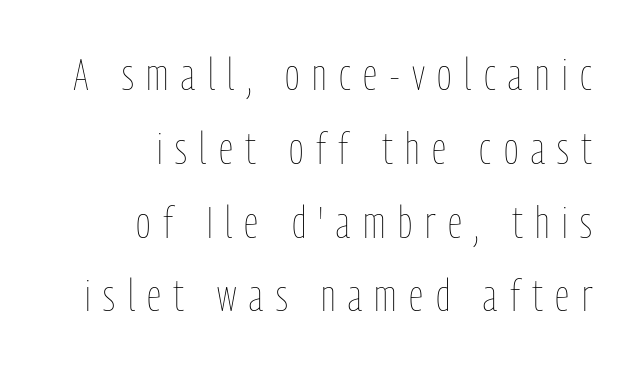
Regular leading. The rendering anchors every line to the right-hand side. No word sits above an underline. The cut favours lightness, reaching ordinary text weight at its darkest. Here the glyphs are tracked loosely, breaking word shapes into spaced letters.
